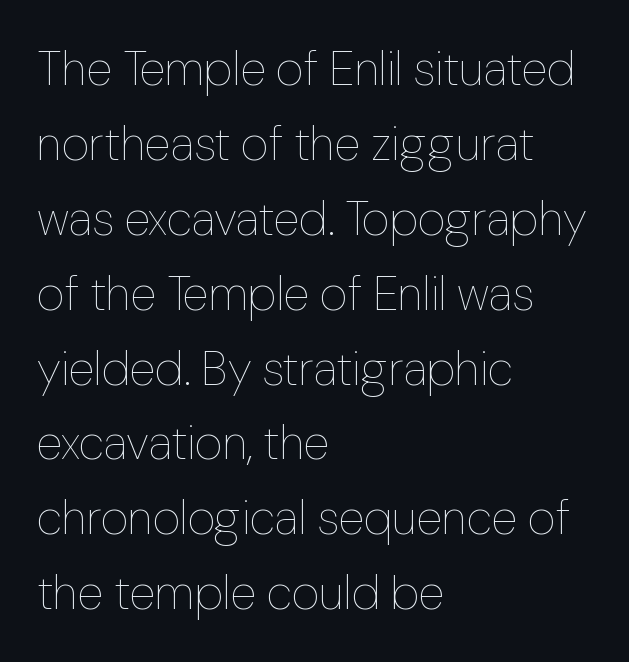
Q: Is the text bold? A: No.
Q: Is the text italic (slanted)? A: No, it is upright.
Q: Is the text underlined? A: No.
Q: How is the paragraph aligned? A: Left-aligned.
Q: Is the spacing between letters normal or unusually wide? A: Normal.
Q: Is the spacing between lines tight, normal or loose? A: Normal.
Q: Width (condensed, normal, or wide)? A: Normal.
Q: Stroke contrast? A: Low.
Q: x-height? A: Medium.
Q: Monospaced? A: No.
